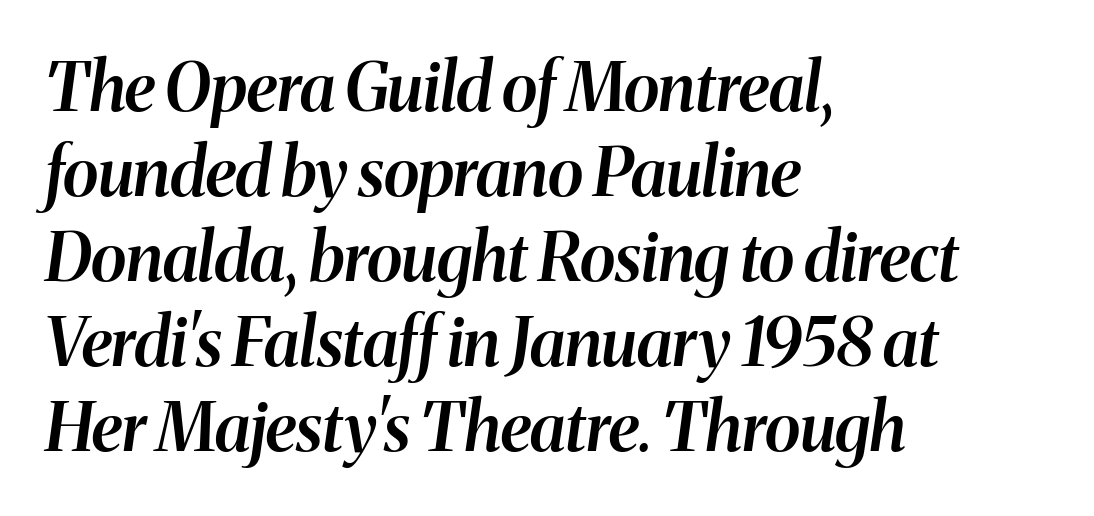
{"italic": "yes", "lean": "right", "slant_degrees": 8, "bold": "semi", "weight": "semibold", "width": "normal", "stroke_contrast": "medium", "x_height": "medium", "monospaced": "no", "underline": "no", "align": "left", "line_spacing": "normal", "line_spacing_ratio": 1.27, "letter_spacing": "normal", "letter_spacing_em": 0.0, "glyph_px": 67}
